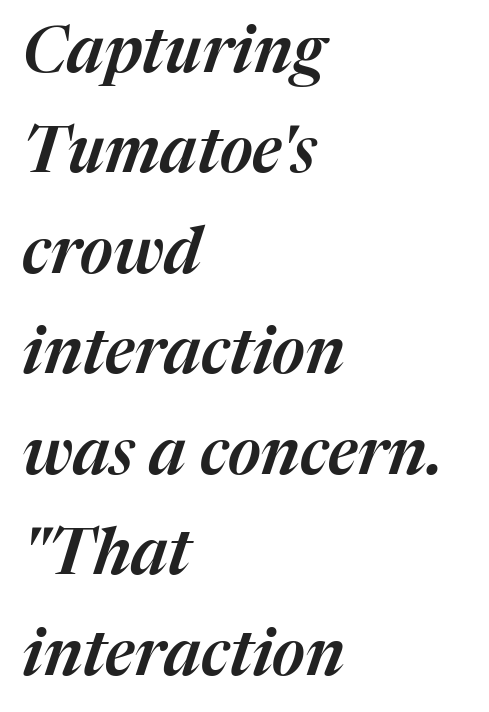
{"italic": "yes", "lean": "right", "slant_degrees": 17, "width": "normal", "stroke_contrast": "medium", "x_height": "medium", "monospaced": "no", "underline": "no", "align": "left", "line_spacing": "normal", "line_spacing_ratio": 1.57, "letter_spacing": "normal", "letter_spacing_em": 0.0, "glyph_px": 64}
